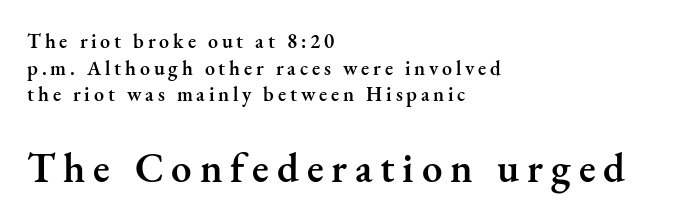
Q: Is the text bold? A: Semi-bold.
Q: Is the text italic (slanted)? A: No, it is upright.
Q: Is the typeface a serif or a sans-serif typeface? A: Serif.
Q: Is the text underlined? A: No.
Q: How is the paragraph aligned? A: Left-aligned.
Q: Is the spacing between lines tight, normal or loose? A: Normal.
Q: Which block of text is set in a larger size, the first (top) or the second (bottom)? A: The second (bottom) one.
Q: Width (condensed, normal, or wide)? A: Normal.
Q: Stroke contrast? A: Medium.
Q: x-height? A: Small.
Q: Monospaced? A: No.
